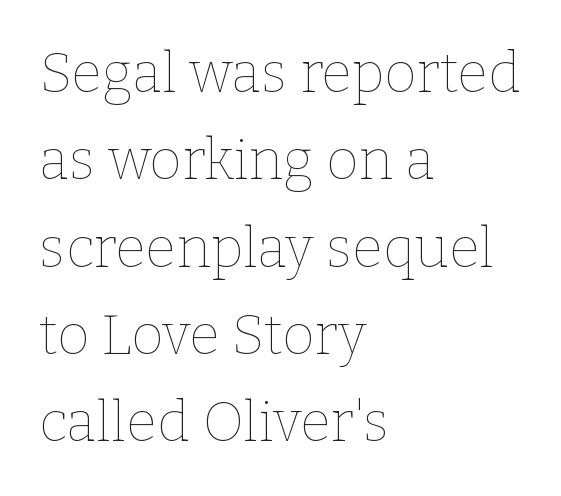
Rendered with straight, roman letterforms. The leading is moderate, giving the passage an even texture. Type without underlining. Does the copy run flush right? No — it runs flush left. Each stroke keeps to a modest, everyday thickness or less. How are the letters spaced? Ordinarily, with no added tracking.
